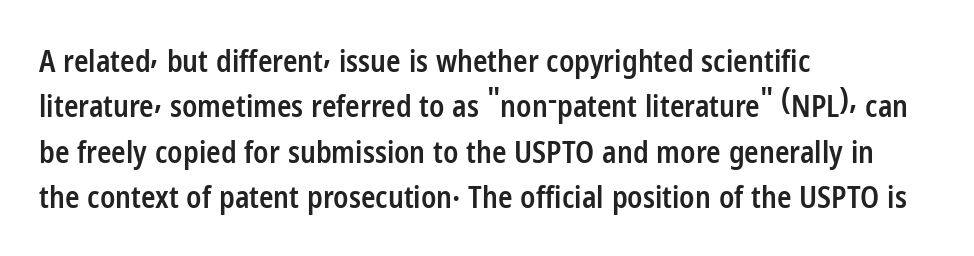
The ragged edge is on the right, which tells us the setting is flush left. Think of a printed novel: that variable character pitch is what you see here. Nothing sits at the stroke ends, so this counts as sans-serif. As a designer I'd log this as weight 600, semibold.
